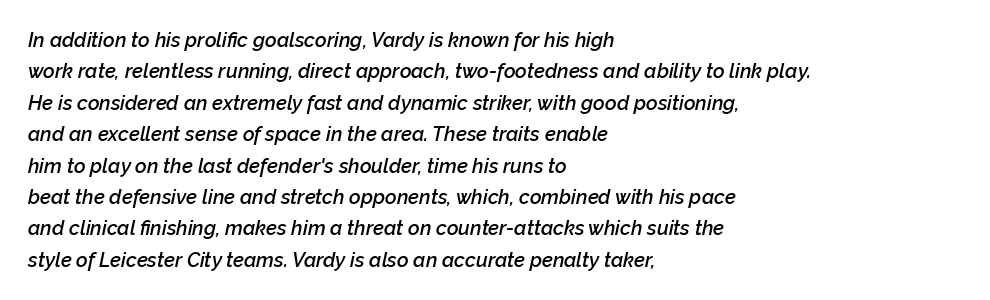
{"italic": "yes", "lean": "right", "slant_degrees": 12, "bold": "semi", "underline": "no", "align": "left", "line_spacing": "normal", "line_spacing_ratio": 1.57, "letter_spacing": "normal", "letter_spacing_em": 0.0, "glyph_px": 20}
